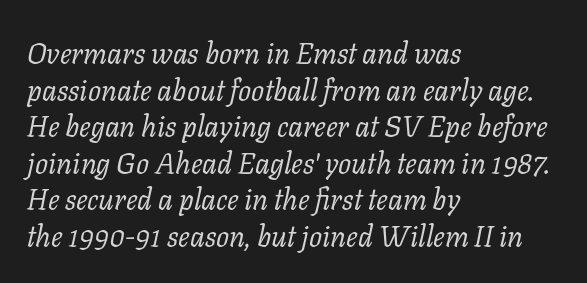
Left-aligned paragraph, ragged on the right. Unbolded letterforms with no extra heft. The rendering applies a slant to the glyphs. You could call the tracking neutral — neither tight nor loose.
